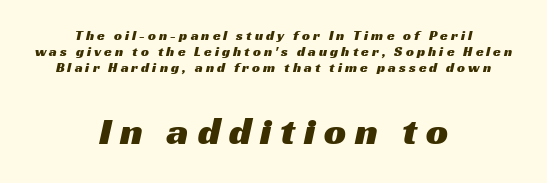
Q: Is the typeface a serif or a sans-serif typeface? A: Sans-serif.
Q: Is the text underlined? A: No.
Q: How is the paragraph aligned? A: Centered.
Q: Is the spacing between letters normal or unusually wide? A: Unusually wide.
Q: Is the spacing between lines tight, normal or loose? A: Tight.
Q: Which block of text is set in a larger size, the first (top) or the second (bottom)? A: The second (bottom) one.
Q: Width (condensed, normal, or wide)? A: Wide.
Q: Stroke contrast? A: Medium.
Q: x-height? A: Medium.
Q: Monospaced? A: No.
